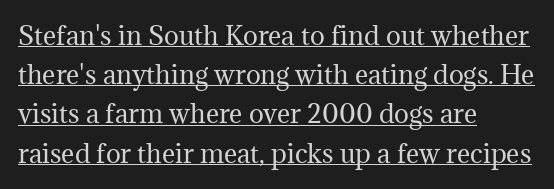
Q: Is the text bold? A: No.
Q: Is the text italic (slanted)? A: No, it is upright.
Q: Is the text underlined? A: Yes.
Q: How is the paragraph aligned? A: Left-aligned.
Q: Is the spacing between letters normal or unusually wide? A: Normal.
Q: Is the spacing between lines tight, normal or loose? A: Normal.
